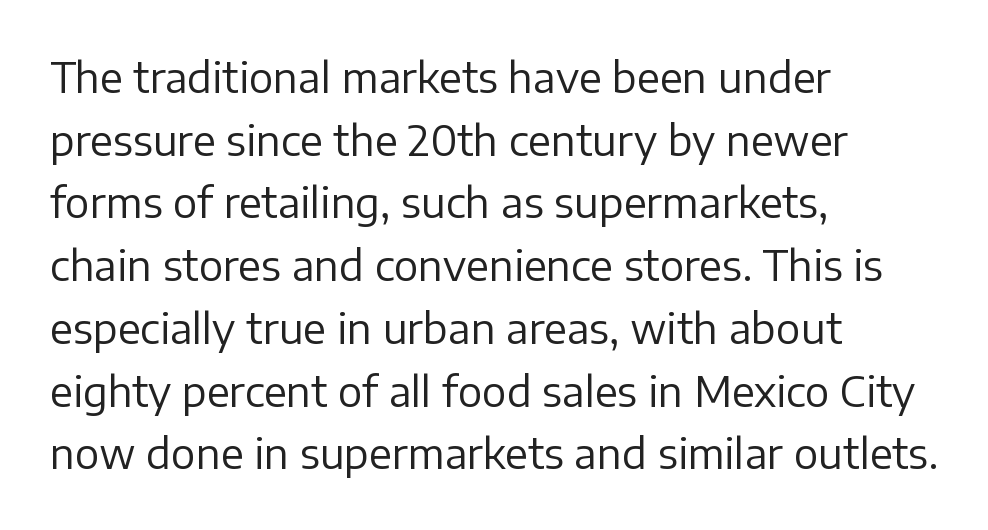
The image shows 41 px regular-weight sans-serif type, upright; set left-aligned, normal line spacing (1.53x), normal letter spacing, not underlined; low stroke contrast and a medium x-height.
